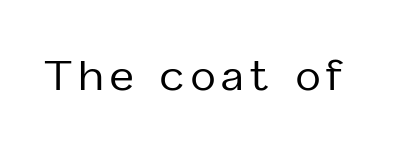
The image shows 41 px sans-serif type, upright; set not underlined; low stroke contrast and a medium x-height.
